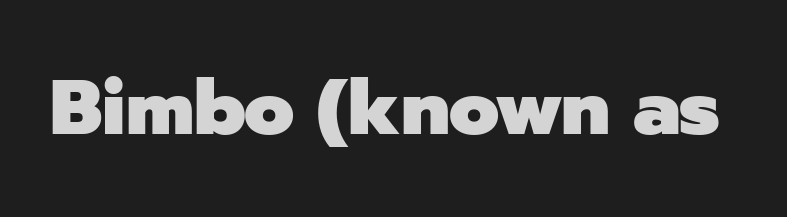
{"serif": "no", "italic": "no", "bold": "yes", "weight": "heavy", "width": "normal", "stroke_contrast": "low", "x_height": "medium", "monospaced": "no", "underline": "no", "letter_spacing": "normal", "letter_spacing_em": 0.0, "glyph_px": 77}
